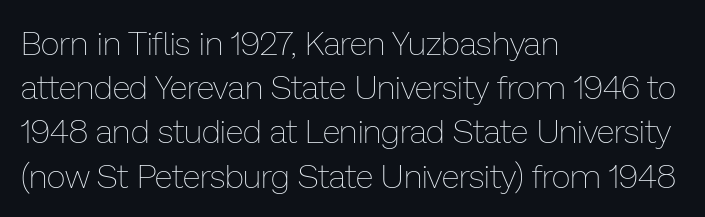
{"italic": "no", "bold": "no", "weight": "thin", "width": "normal", "stroke_contrast": "low", "x_height": "medium", "monospaced": "no", "underline": "no", "align": "left", "line_spacing": "normal", "line_spacing_ratio": 1.34, "letter_spacing": "normal", "letter_spacing_em": 0.0, "glyph_px": 33}
